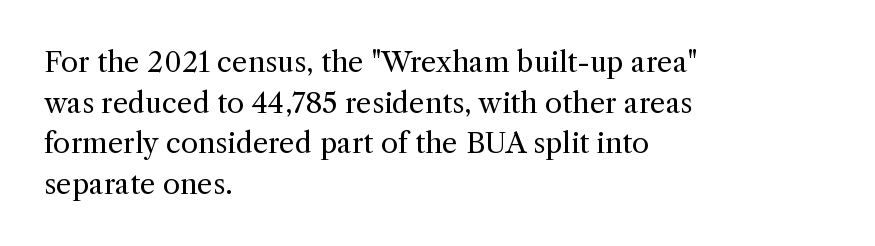
The image shows 28 px regular-weight serif type, upright; set left-aligned, normal line spacing (1.45x), normal letter spacing, not underlined; a medium x-height.
